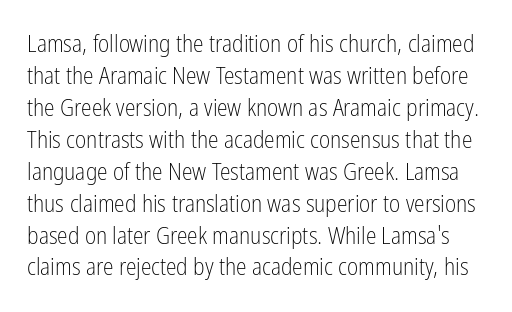
Each stroke keeps to a modest, everyday thickness or less. The lettering stays uniformly vertical, giving the passage a roman look. Vertically, the passage feels balanced, rows spaced as you'd expect. Only glyphs here, with clear space below each row. The line texture is even and compact thanks to regular tracking.
